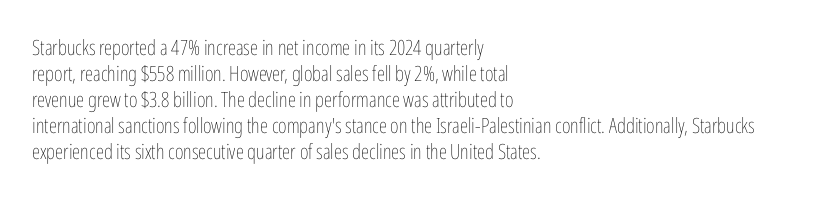
Q: Is the text bold? A: No.
Q: Is the text italic (slanted)? A: No, it is upright.
Q: Is the text underlined? A: No.
Q: How is the paragraph aligned? A: Left-aligned.
Q: Is the spacing between letters normal or unusually wide? A: Normal.
